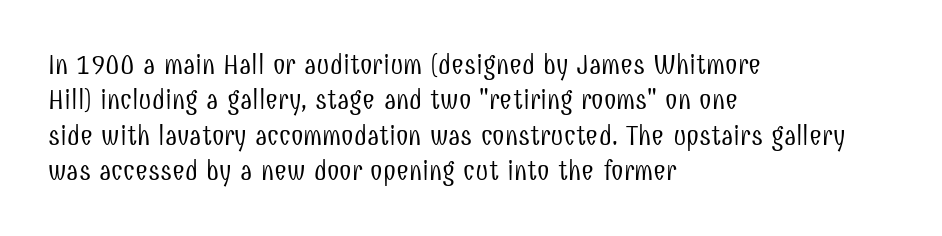
Lines of text with bare space underneath. The characters are drawn with everyday or finer stroke widths. The paragraph shown leans on its left margin. Does extra space separate the letters? No, they use regular spacing. The lettering holds an erect, upright posture throughout.
